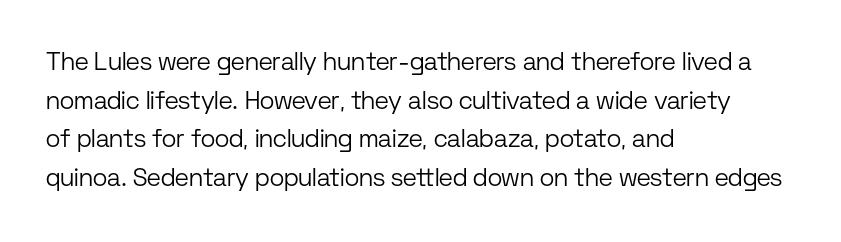
The image shows 25 px text type, upright; set left-aligned, normal line spacing (1.55x), normal letter spacing, not underlined.
